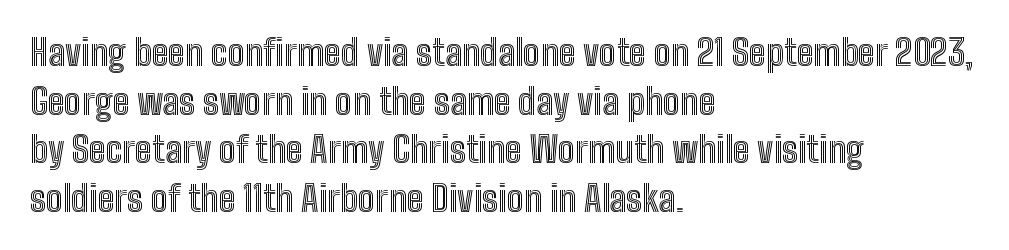
Is this a fixed-width face? No — the glyphs have proportional, varying widths. These lines are set flush left with a ragged right edge. Line spacing here is normal. Unlike italic type, these characters show no tilt at all.
